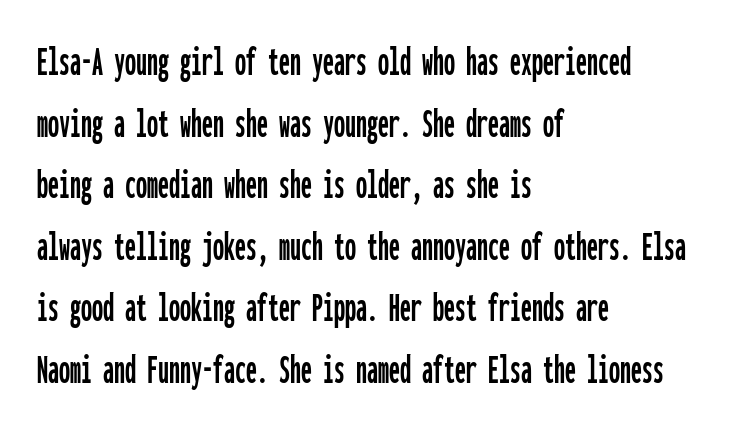
The image shows 44 px condensed sans-serif type, upright, monospaced; set left-aligned, normal line spacing (1.4x), normal letter spacing, not underlined; low stroke contrast and a medium x-height.
